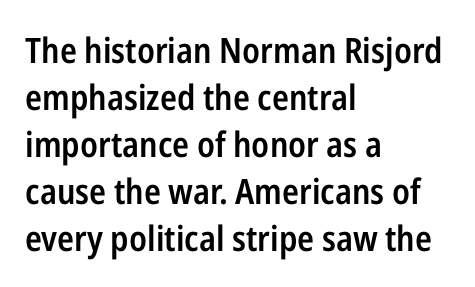
Q: Is the text bold? A: Semi-bold.
Q: Is the text italic (slanted)? A: No, it is upright.
Q: Is the typeface a serif or a sans-serif typeface? A: Sans-serif.
Q: Is the text underlined? A: No.
Q: How is the paragraph aligned? A: Left-aligned.
Q: Is the spacing between letters normal or unusually wide? A: Normal.
Q: Is the spacing between lines tight, normal or loose? A: Normal.
Q: Width (condensed, normal, or wide)? A: Condensed.
Q: Stroke contrast? A: Low.
Q: x-height? A: Medium.
Q: Monospaced? A: No.
